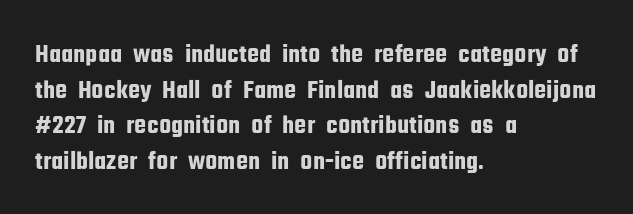
{"italic": "no", "underline": "no", "align": "left", "line_spacing": "normal", "line_spacing_ratio": 1.32, "letter_spacing": "normal", "letter_spacing_em": 0.0, "glyph_px": 27}
